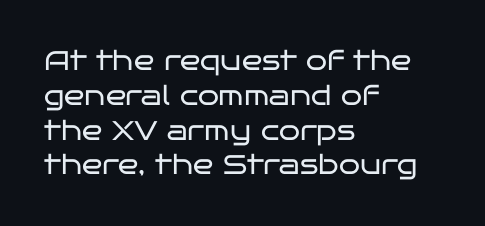
This sample keeps an unexceptional amount of space between lines. Characters remain perfectly vertical along every line. The gap between lines stays unmarked. Is this a heavy cut? Hardly; it is regular or lighter.
